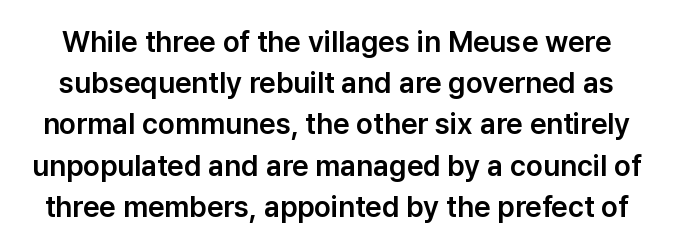
The words here are not underlined. Compared with typical body copy, the letter spacing here is the same. Spacing verdict: proportional, widths tailored to each character. Ascenders rise straight up at ninety degrees. Does the type have serifs? No, each stem ends abruptly. Vertical spacing — default.
